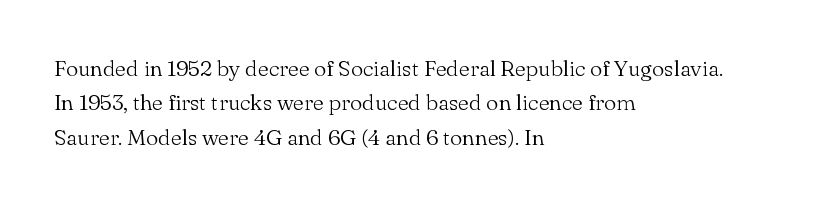
The image shows 22 px text type, upright; set left-aligned, normal line spacing (1.56x), normal letter spacing, not underlined.
